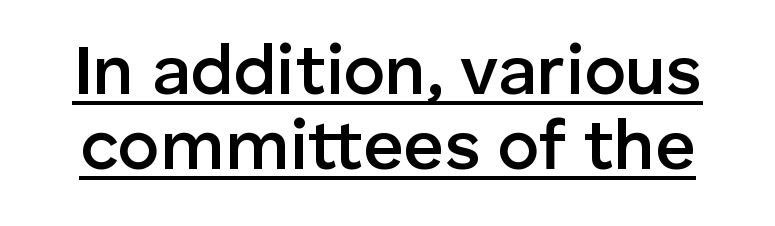
The image shows 70 px semibold sans-serif type, upright; set tight line spacing (1.07x), normal letter spacing, underlined; low stroke contrast and a medium x-height.
